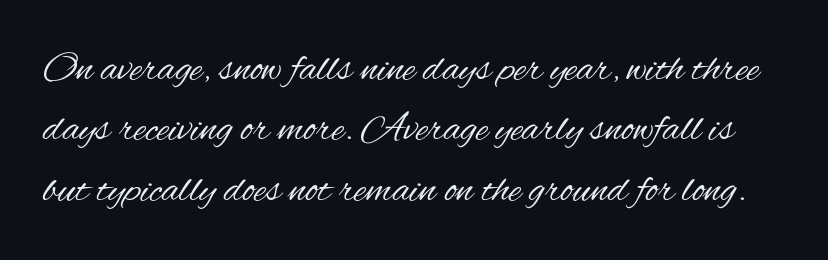
{"serif": "no", "bold": "no", "weight": "regular", "width": "condensed", "stroke_contrast": "medium", "x_height": "small", "monospaced": "no", "underline": "no", "line_spacing": "normal", "line_spacing_ratio": 1.44, "letter_spacing": "normal", "letter_spacing_em": 0.0, "glyph_px": 42}
